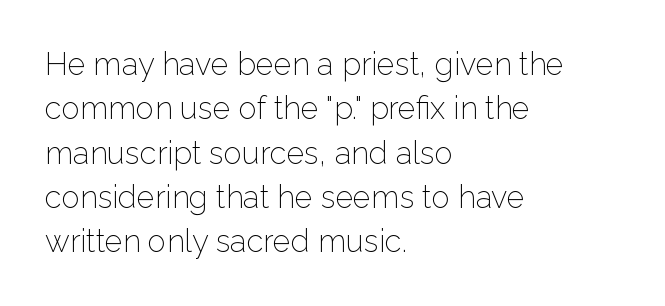
Q: Is the text bold? A: No.
Q: Is the text italic (slanted)? A: No, it is upright.
Q: Is the typeface a serif or a sans-serif typeface? A: Sans-serif.
Q: Is the text underlined? A: No.
Q: How is the paragraph aligned? A: Left-aligned.
Q: Is the spacing between letters normal or unusually wide? A: Normal.
Q: Is the spacing between lines tight, normal or loose? A: Normal.
Q: Width (condensed, normal, or wide)? A: Normal.
Q: Stroke contrast? A: Low.
Q: x-height? A: Medium.
Q: Monospaced? A: No.
